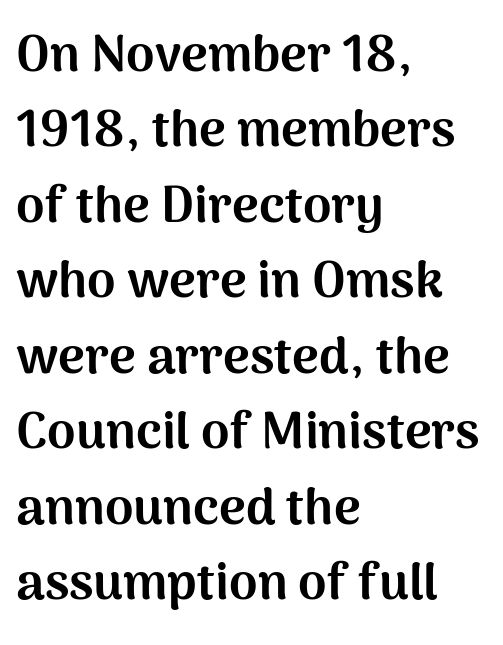
Notice how thick the strokes are: this is what a full bold looks like. Honestly, the letter spacing is just normal — you wouldn't notice it. Evenly set lines give the paragraph a standard silhouette. The specimen omits any rule beneath the text block's lines.
